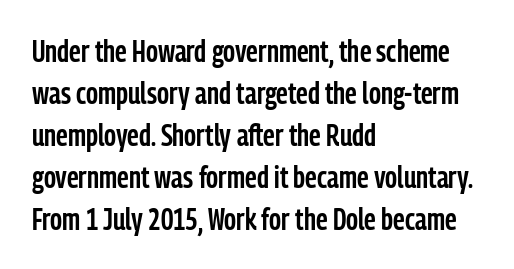
This sample is left-justified, so line endings fall wherever the words run out. Every stem runs plumb, perpendicular to the baseline. The zone under the glyphs is completely vacant. Caption: standard tracking, unaltered. Every letter is mildly thick-stroked: semibold rather than bold. The passage shown is typed in a proportional face where columns would drift.
